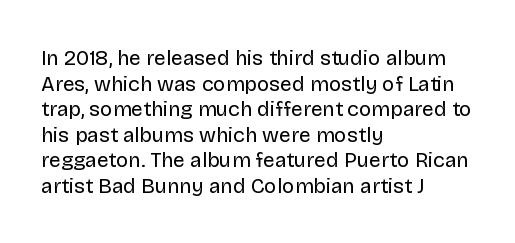
Does extra space separate the letters? No, they use regular spacing. The passage is arranged the way most books set body copy — flush left. The area under the type is left untouched. The face looks like a standard text weight, possibly lighter. Notice how the stems are strictly vertical — no italics here.
